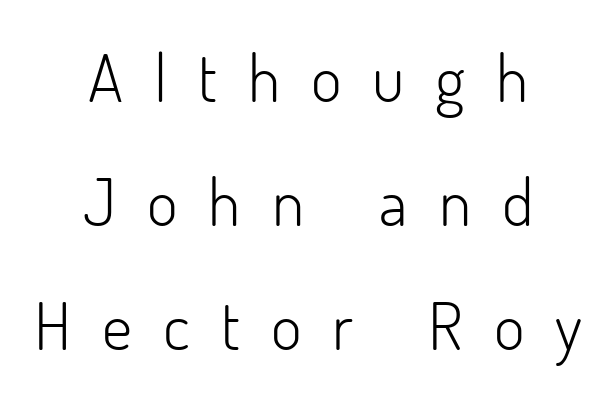
Q: Is the text bold? A: No.
Q: Is the text italic (slanted)? A: No, it is upright.
Q: Is the typeface a serif or a sans-serif typeface? A: Sans-serif.
Q: Is the text underlined? A: No.
Q: How is the paragraph aligned? A: Centered.
Q: Is the spacing between letters normal or unusually wide? A: Unusually wide.
Q: Width (condensed, normal, or wide)? A: Normal.
Q: Stroke contrast? A: Low.
Q: x-height? A: Small.
Q: Monospaced? A: No.
